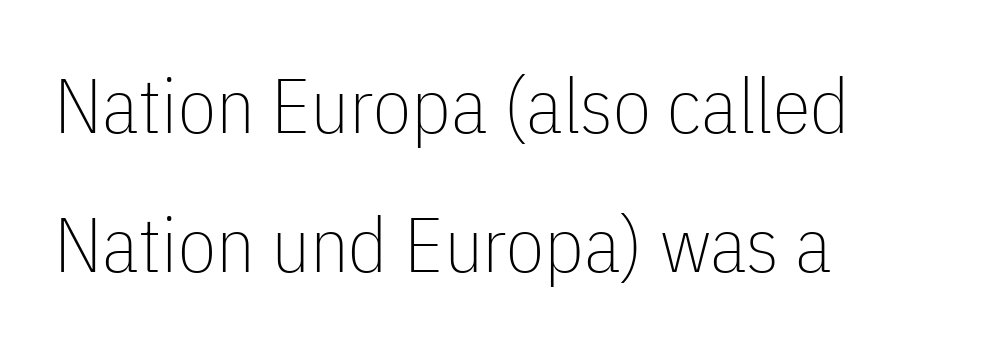
The image shows 77 px thin, condensed sans-serif type, upright; set left-aligned, line spacing 1.81x, normal letter spacing, not underlined; low stroke contrast and a medium x-height.
